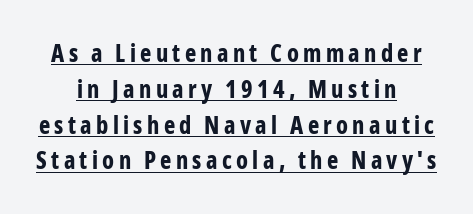
The image shows 24 px bold type, upright; set normal line spacing (1.49x), underlined.
